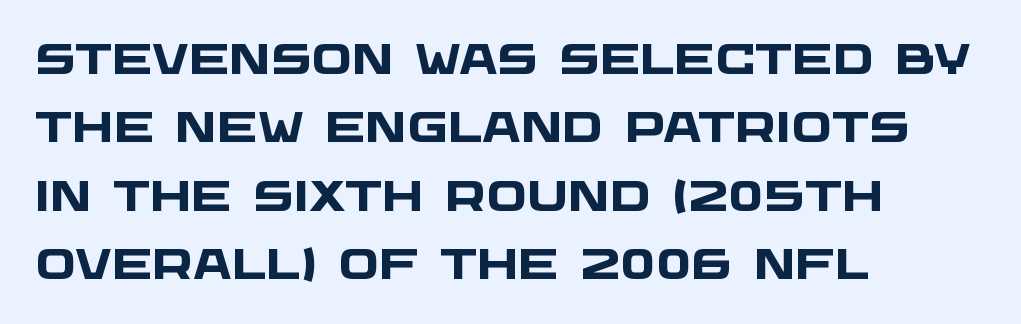
Q: Is the text bold? A: Yes.
Q: Is the typeface a serif or a sans-serif typeface? A: Sans-serif.
Q: Is the text underlined? A: No.
Q: How is the paragraph aligned? A: Left-aligned.
Q: Is the spacing between letters normal or unusually wide? A: Normal.
Q: Is the spacing between lines tight, normal or loose? A: Normal.
Q: Width (condensed, normal, or wide)? A: Wide.
Q: Stroke contrast? A: Low.
Q: x-height? A: Large.
Q: Monospaced? A: No.
